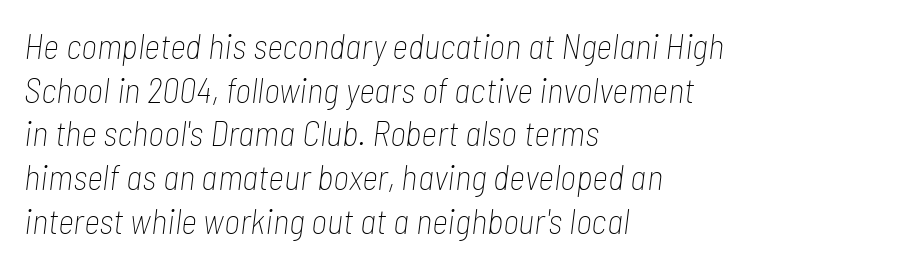
Q: Is the text bold? A: No.
Q: Is the text italic (slanted)? A: Yes, it leans right by about 7 degrees.
Q: Is the text underlined? A: No.
Q: How is the paragraph aligned? A: Left-aligned.
Q: Is the spacing between letters normal or unusually wide? A: Normal.
Q: Is the spacing between lines tight, normal or loose? A: Normal.
Q: Width (condensed, normal, or wide)? A: Condensed.
Q: Stroke contrast? A: Low.
Q: x-height? A: Medium.
Q: Monospaced? A: No.
